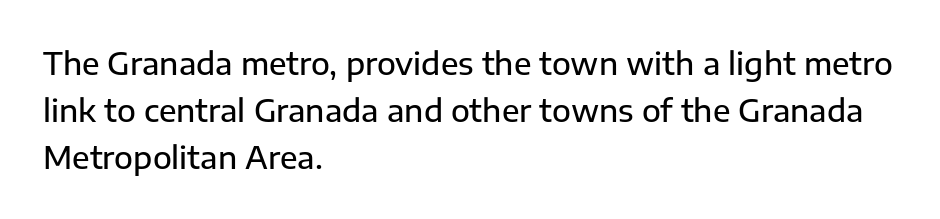
Q: Is the text italic (slanted)? A: No, it is upright.
Q: Is the typeface a serif or a sans-serif typeface? A: Sans-serif.
Q: Is the text underlined? A: No.
Q: How is the paragraph aligned? A: Left-aligned.
Q: Is the spacing between letters normal or unusually wide? A: Normal.
Q: Is the spacing between lines tight, normal or loose? A: Normal.
Q: Width (condensed, normal, or wide)? A: Normal.
Q: Stroke contrast? A: Low.
Q: x-height? A: Medium.
Q: Monospaced? A: No.
